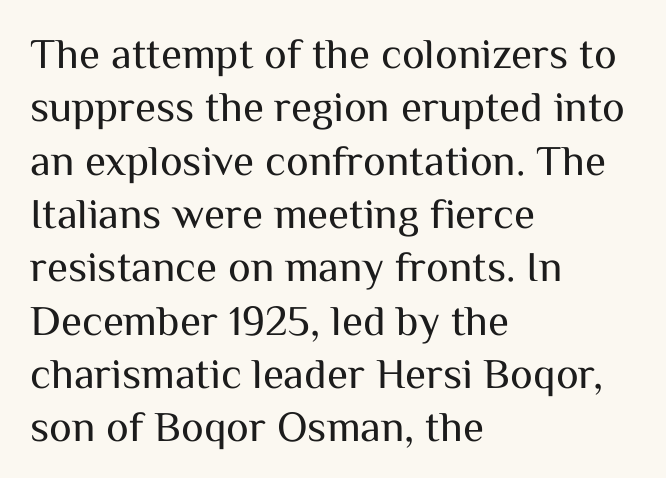
The image shows 43 px regular-weight sans-serif type, upright; set left-aligned, line spacing 1.24x, normal letter spacing, not underlined; medium stroke contrast and a medium x-height.
